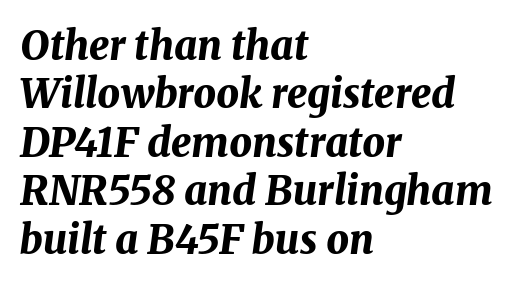
The image shows 40 px bold type, italic (leaning right); set left-aligned, line spacing 1.21x, normal letter spacing, not underlined; medium stroke contrast and a medium x-height.
